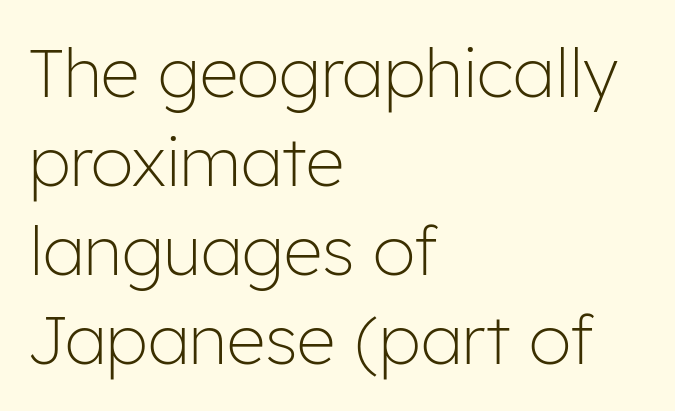
The image shows 68 px light sans-serif type, upright; set left-aligned, normal line spacing (1.31x), normal letter spacing, not underlined; low stroke contrast and a medium x-height.
